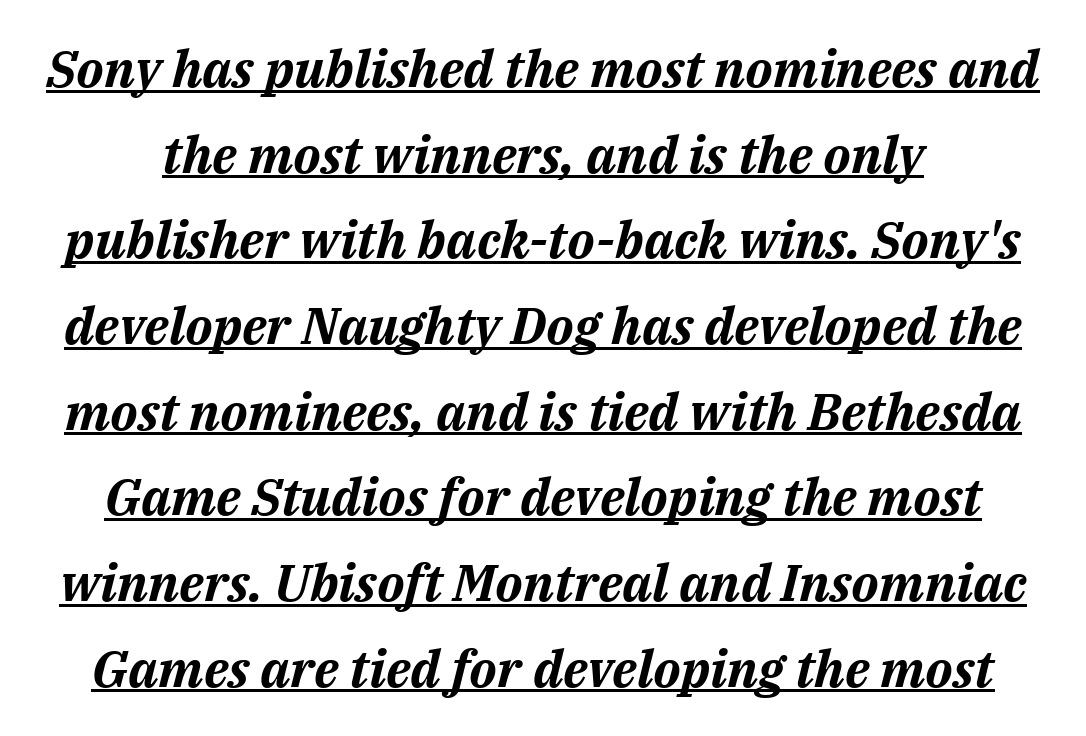
{"italic": "yes", "lean": "right", "slant_degrees": 14, "bold": "yes", "weight": "bold", "width": "normal", "stroke_contrast": "medium", "x_height": "medium", "monospaced": "no", "underline": "yes", "line_spacing": "normal", "line_spacing_ratio": 1.68, "letter_spacing": "normal", "letter_spacing_em": 0.0, "glyph_px": 51}
